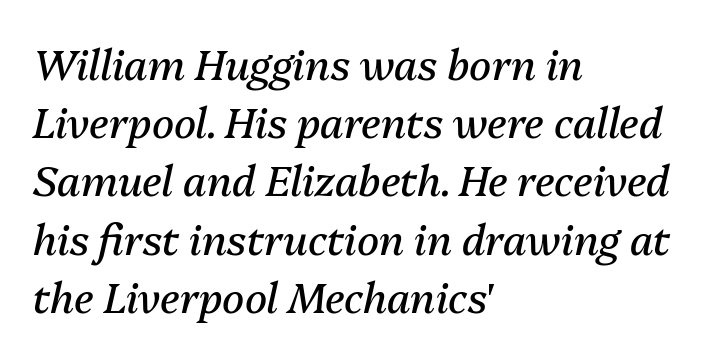
The image shows 41 px regular-weight type, italic (leaning right); set left-aligned, normal line spacing (1.42x), normal letter spacing, not underlined; medium stroke contrast and a medium x-height.
